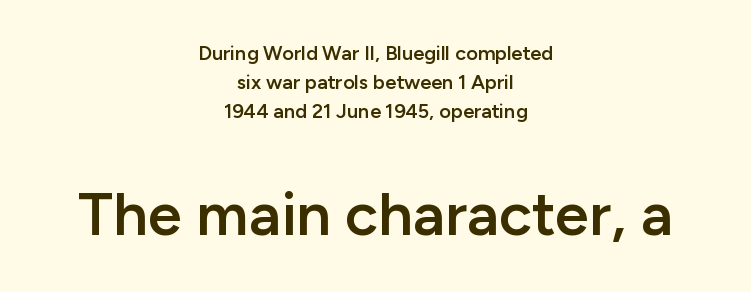
{"serif": "no", "italic": "no", "bold": "semi", "weight": "semibold", "width": "normal", "stroke_contrast": "low", "x_height": "medium", "monospaced": "no", "underline": "no", "align": "center", "line_spacing": "normal", "line_spacing_ratio": 1.45, "letter_spacing": "normal", "letter_spacing_em": 0.0, "larger_block": "second", "size_ratio": 3.05, "glyph_px": 61}
